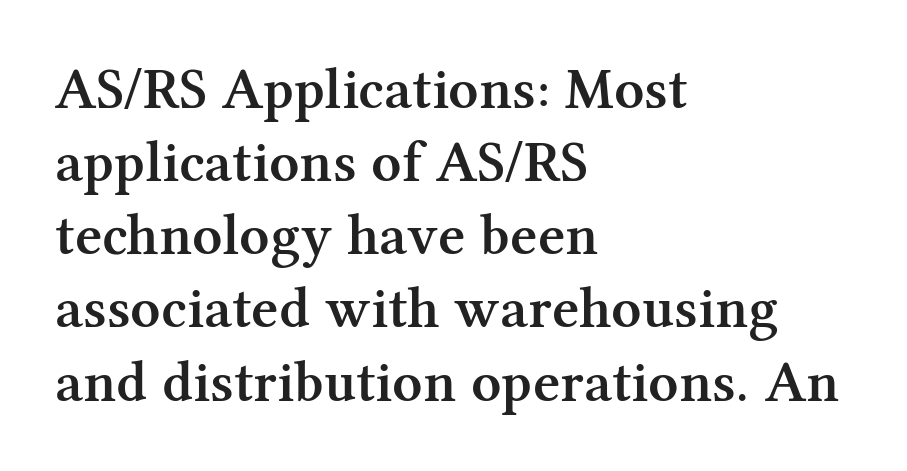
Q: Is the text bold? A: Semi-bold.
Q: Is the text italic (slanted)? A: No, it is upright.
Q: Is the typeface a serif or a sans-serif typeface? A: Serif.
Q: Is the text underlined? A: No.
Q: How is the paragraph aligned? A: Left-aligned.
Q: Is the spacing between letters normal or unusually wide? A: Normal.
Q: Width (condensed, normal, or wide)? A: Normal.
Q: Stroke contrast? A: Medium.
Q: x-height? A: Medium.
Q: Monospaced? A: No.
